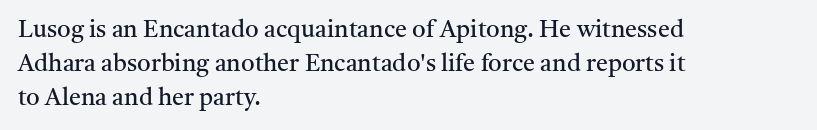
Q: Is the text bold? A: No.
Q: Is the text italic (slanted)? A: No, it is upright.
Q: Is the text underlined? A: No.
Q: How is the paragraph aligned? A: Left-aligned.
Q: Is the spacing between letters normal or unusually wide? A: Normal.
Q: Is the spacing between lines tight, normal or loose? A: Normal.
